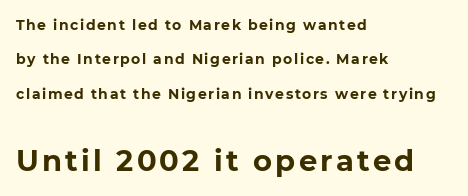
Q: Is the text bold? A: Yes.
Q: Is the typeface a serif or a sans-serif typeface? A: Sans-serif.
Q: Is the text underlined? A: No.
Q: How is the paragraph aligned? A: Left-aligned.
Q: Is the spacing between lines tight, normal or loose? A: Loose.
Q: Which block of text is set in a larger size, the first (top) or the second (bottom)? A: The second (bottom) one.
Q: Width (condensed, normal, or wide)? A: Normal.
Q: Stroke contrast? A: Low.
Q: x-height? A: Medium.
Q: Monospaced? A: No.
